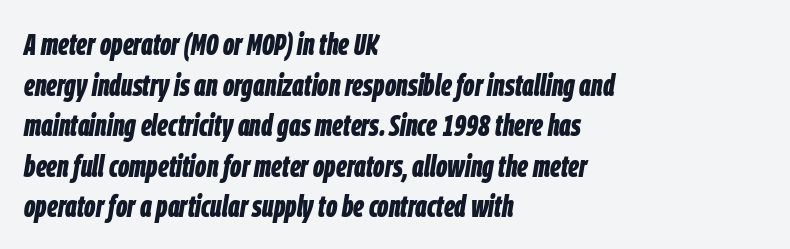
Glance below the letters and you will spot only blank space. The font's italic variant was chosen for this text. As a designer I'd log this as weight 700, bold. Successive baselines arrive at the customary interval.
